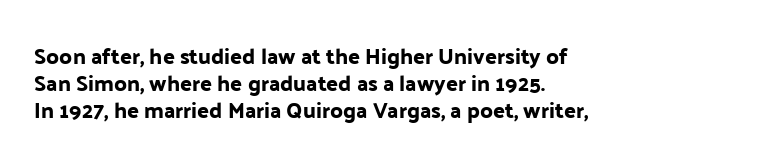
The horizontal fit of the characters is conventional and even. The typesetter chose a ragged-right arrangement here. Upright lettering throughout. The specimen omits any rule beneath the text block's lines.
